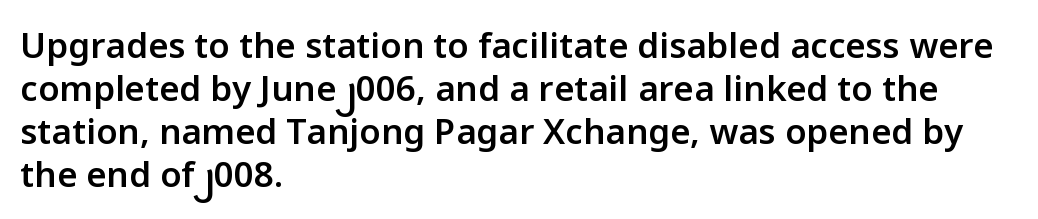
{"serif": "no", "italic": "no", "bold": "semi", "weight": "semibold", "width": "normal", "stroke_contrast": "low", "x_height": "medium", "monospaced": "no", "underline": "no", "align": "left", "line_spacing_ratio": 1.23, "letter_spacing": "normal", "letter_spacing_em": 0.0, "glyph_px": 35}
